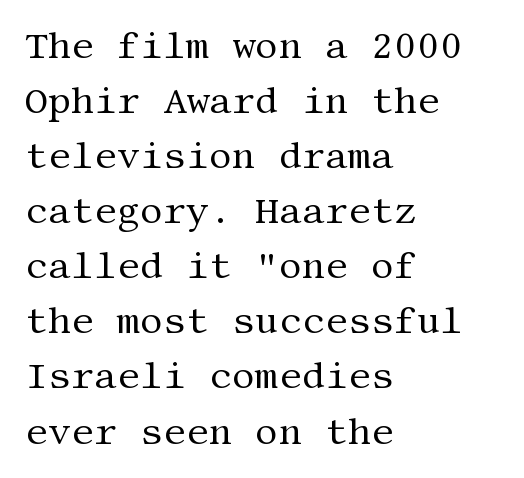
Q: Is the text bold? A: No.
Q: Is the text italic (slanted)? A: No, it is upright.
Q: Is the typeface a serif or a sans-serif typeface? A: Serif.
Q: Is the text underlined? A: No.
Q: How is the paragraph aligned? A: Left-aligned.
Q: Is the spacing between letters normal or unusually wide? A: Normal.
Q: Is the spacing between lines tight, normal or loose? A: Normal.
Q: Width (condensed, normal, or wide)? A: Normal.
Q: Stroke contrast? A: Medium.
Q: x-height? A: Large.
